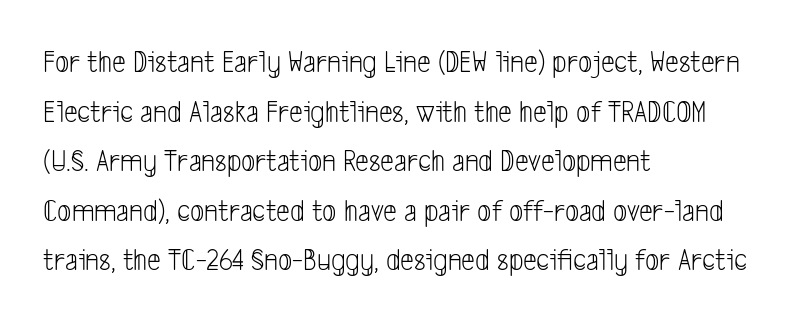
Spacing verdict: proportional, widths tailored to each character. Nothing sits at the stroke ends, so this counts as sans-serif. Is the letter spacing exaggerated? No — it looks like the ordinary default. The zone under the glyphs is completely vacant. The rendering uses a moderate line-height, typical for paragraphs.
